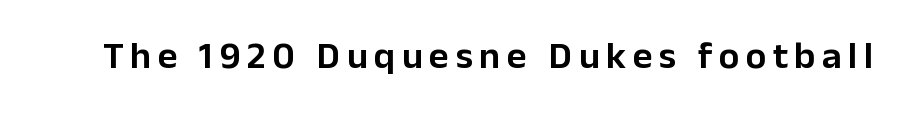
{"serif": "no", "italic": "no", "width": "normal", "stroke_contrast": "low", "x_height": "medium", "monospaced": "no", "underline": "no", "glyph_px": 38}
